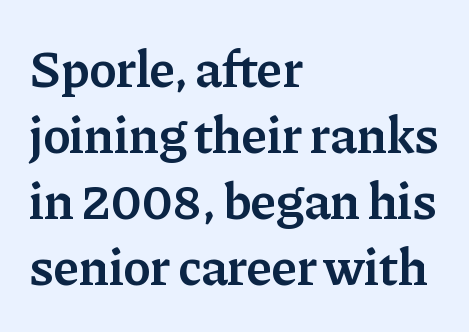
Q: Is the text bold? A: Semi-bold.
Q: Is the text italic (slanted)? A: No, it is upright.
Q: Is the typeface a serif or a sans-serif typeface? A: Serif.
Q: Is the text underlined? A: No.
Q: How is the paragraph aligned? A: Left-aligned.
Q: Is the spacing between letters normal or unusually wide? A: Normal.
Q: Is the spacing between lines tight, normal or loose? A: Normal.
Q: Width (condensed, normal, or wide)? A: Normal.
Q: Stroke contrast? A: Low.
Q: x-height? A: Medium.
Q: Monospaced? A: No.
